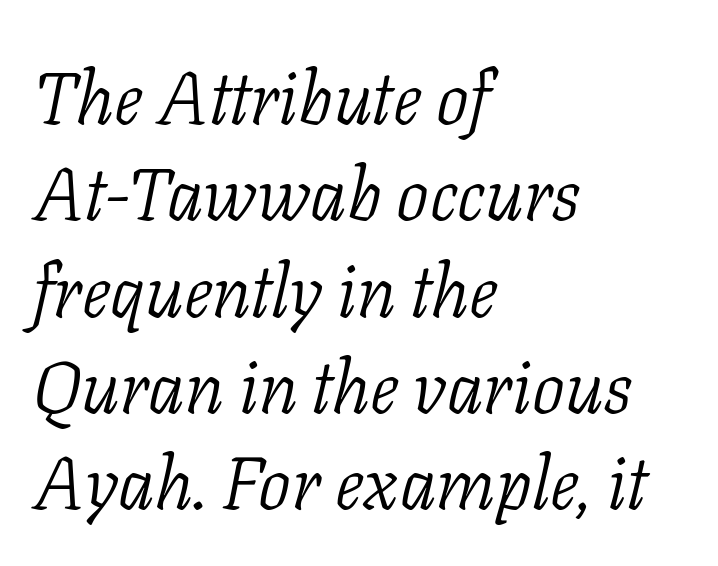
{"serif": "yes", "italic": "yes", "lean": "right", "slant_degrees": 11, "bold": "no", "weight": "light", "width": "normal", "stroke_contrast": "low", "x_height": "medium", "monospaced": "no", "underline": "no", "align": "left", "line_spacing": "normal", "line_spacing_ratio": 1.32, "letter_spacing": "normal", "letter_spacing_em": 0.0, "glyph_px": 73}
